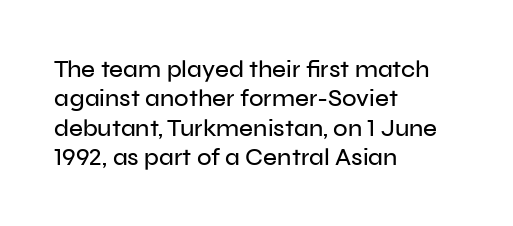
The lettering stays uniformly vertical, giving the passage a roman look. The letterforms sit shoulder to shoulder at normal distance. The setting favours the left margin, as ordinary paragraphs usually do. Decoration check: the copy has no underline.
